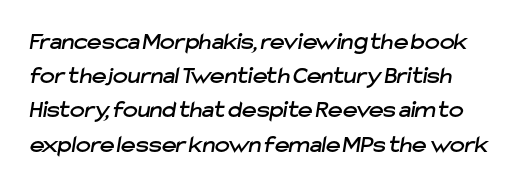
The image shows 25 px text type; set normal line spacing (1.37x), normal letter spacing, not underlined.
